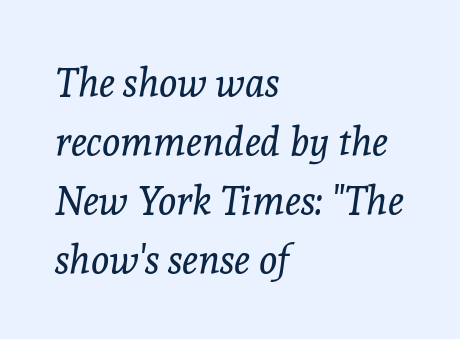
Q: Is the text bold? A: No.
Q: Is the text italic (slanted)? A: Yes, it leans right by about 8 degrees.
Q: Is the typeface a serif or a sans-serif typeface? A: Serif.
Q: Is the text underlined? A: No.
Q: How is the paragraph aligned? A: Left-aligned.
Q: Is the spacing between letters normal or unusually wide? A: Normal.
Q: Is the spacing between lines tight, normal or loose? A: Normal.
Q: Width (condensed, normal, or wide)? A: Normal.
Q: x-height? A: Medium.
Q: Monospaced? A: No.
